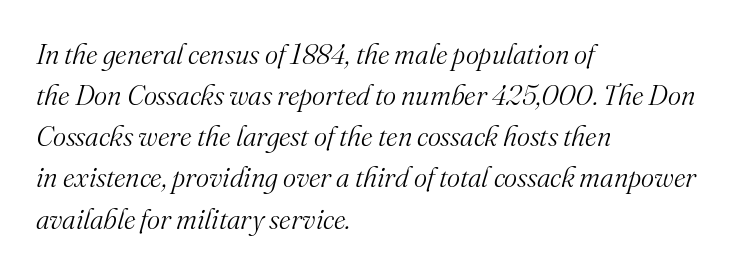
Q: Is the text bold? A: No.
Q: Is the text italic (slanted)? A: Yes, it leans right by about 16 degrees.
Q: Is the typeface a serif or a sans-serif typeface? A: Serif.
Q: Is the text underlined? A: No.
Q: How is the paragraph aligned? A: Left-aligned.
Q: Is the spacing between letters normal or unusually wide? A: Normal.
Q: Is the spacing between lines tight, normal or loose? A: Normal.
Q: Width (condensed, normal, or wide)? A: Normal.
Q: Stroke contrast? A: Medium.
Q: x-height? A: Small.
Q: Monospaced? A: No.
